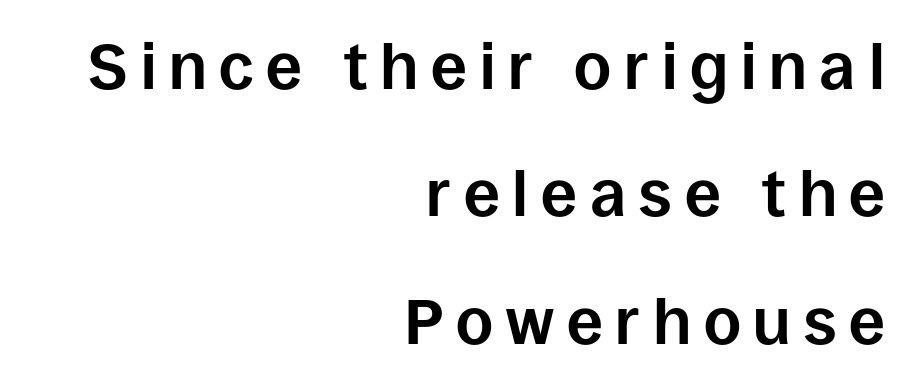
Character widths vary here, with narrow letters taking less room than wide ones. These words are printed bold, with thick strokes throughout. Short note: letters widely spaced. The paragraph shown leans on its right margin. Notice how the stems are strictly vertical — no italics here. Only glyphs here, with clear space below each row.
